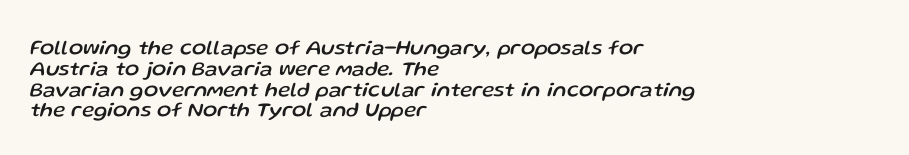
{"italic": "yes", "lean": "right", "slant_degrees": 13, "underline": "no", "align": "left", "line_spacing": "tight", "line_spacing_ratio": 0.99, "letter_spacing": "normal", "letter_spacing_em": 0.0, "glyph_px": 21}
